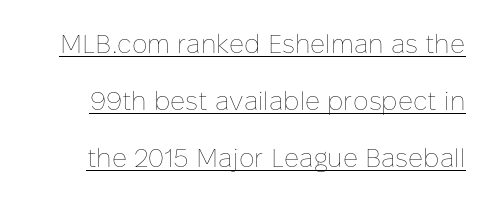
The image shows 26 px text type, upright; set loose line spacing (2.19x), normal letter spacing, underlined.
